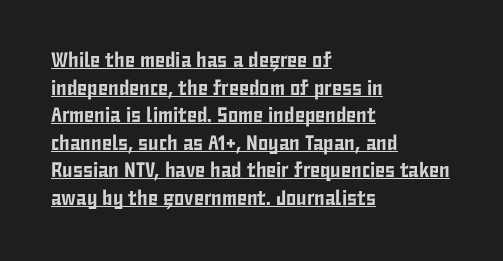
The image shows 21 px text type, upright; set left-aligned, normal line spacing (1.31x), normal letter spacing, underlined.
